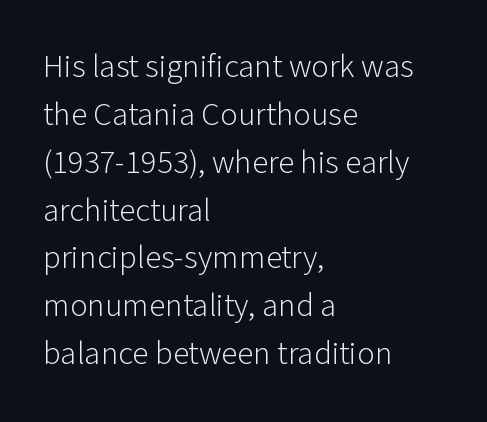
{"serif": "no", "italic": "no", "bold": "no", "weight": "light", "width": "normal", "stroke_contrast": "low", "x_height": "medium", "monospaced": "no", "underline": "no", "align": "left", "line_spacing": "normal", "line_spacing_ratio": 1.45, "letter_spacing": "normal", "letter_spacing_em": 0.0, "glyph_px": 33}
